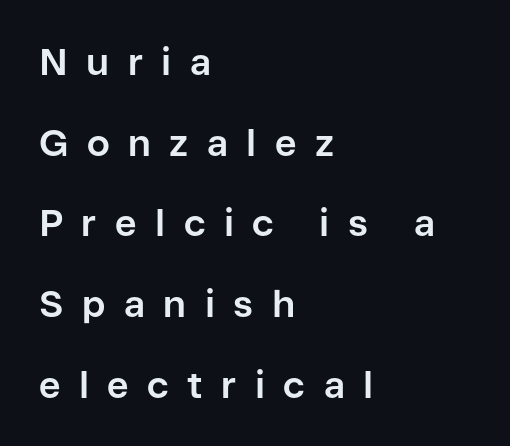
{"serif": "no", "italic": "no", "bold": "yes", "weight": "bold", "width": "normal", "stroke_contrast": "low", "x_height": "medium", "monospaced": "no", "underline": "no", "align": "left", "line_spacing": "loose", "line_spacing_ratio": 2.18, "letter_spacing": "wide", "letter_spacing_em": 0.5, "glyph_px": 37}
